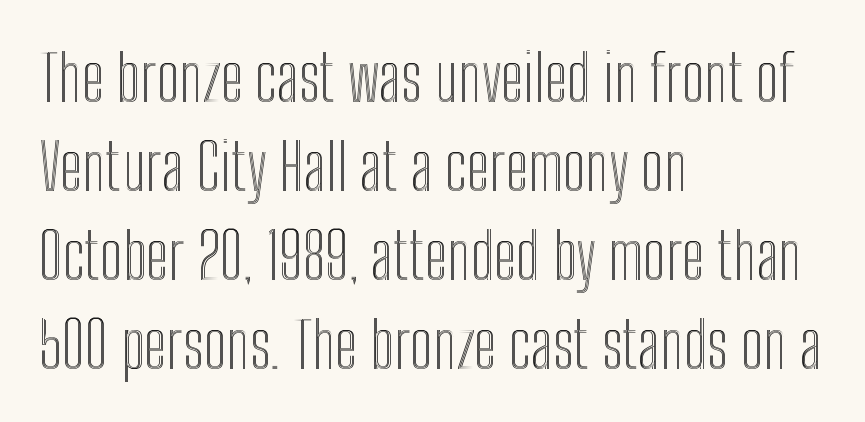
{"italic": "no", "width": "condensed", "x_height": "medium", "monospaced": "no", "underline": "no", "align": "left", "line_spacing": "normal", "line_spacing_ratio": 1.39, "letter_spacing": "normal", "letter_spacing_em": 0.0, "glyph_px": 64}
